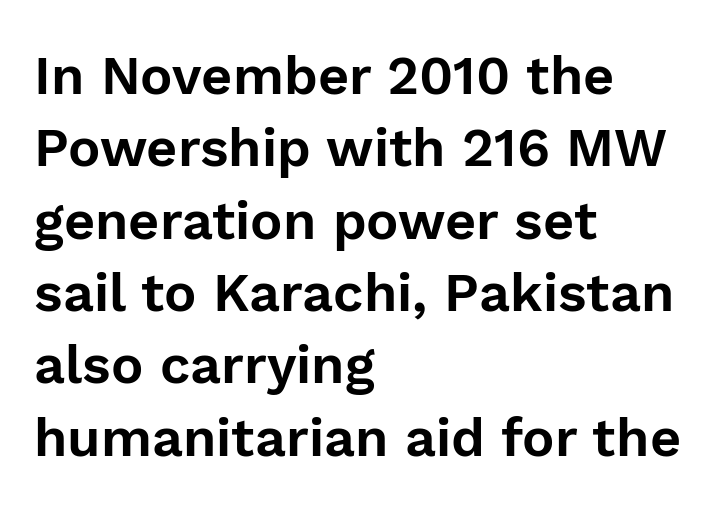
Q: Is the text italic (slanted)? A: No, it is upright.
Q: Is the typeface a serif or a sans-serif typeface? A: Sans-serif.
Q: Is the text underlined? A: No.
Q: How is the paragraph aligned? A: Left-aligned.
Q: Is the spacing between letters normal or unusually wide? A: Normal.
Q: Is the spacing between lines tight, normal or loose? A: Normal.
Q: Width (condensed, normal, or wide)? A: Normal.
Q: Stroke contrast? A: Low.
Q: x-height? A: Medium.
Q: Monospaced? A: No.
